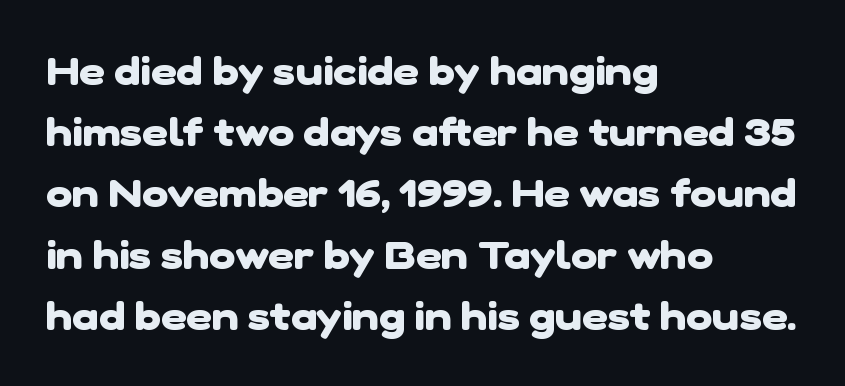
The passage shown is not underscored anywhere. Do the characters align in a grid? No, the font is proportional. Short note: letters normally spaced. The face used here is a sans, in the tradition of grotesques and geometrics. A normal amount of white space separates one row of letters from the next. A dark, heavy texture on the line: the type is bold.
